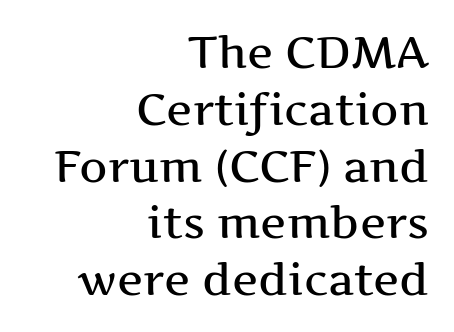
The axis of the letterforms is exactly vertical. Line spacing here is normal. Lines of text with bare space underneath. Note the varied advance widths — an 'i' is clearly narrower than an 'm'. These lines are set flush right with a ragged left edge.
